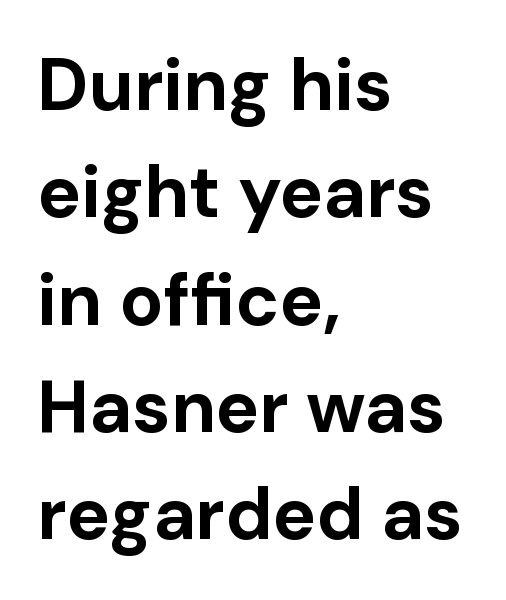
Q: Is the text bold? A: Yes.
Q: Is the text italic (slanted)? A: No, it is upright.
Q: Is the typeface a serif or a sans-serif typeface? A: Sans-serif.
Q: Is the text underlined? A: No.
Q: How is the paragraph aligned? A: Left-aligned.
Q: Is the spacing between letters normal or unusually wide? A: Normal.
Q: Is the spacing between lines tight, normal or loose? A: Normal.
Q: Width (condensed, normal, or wide)? A: Normal.
Q: Stroke contrast? A: Low.
Q: x-height? A: Medium.
Q: Monospaced? A: No.
